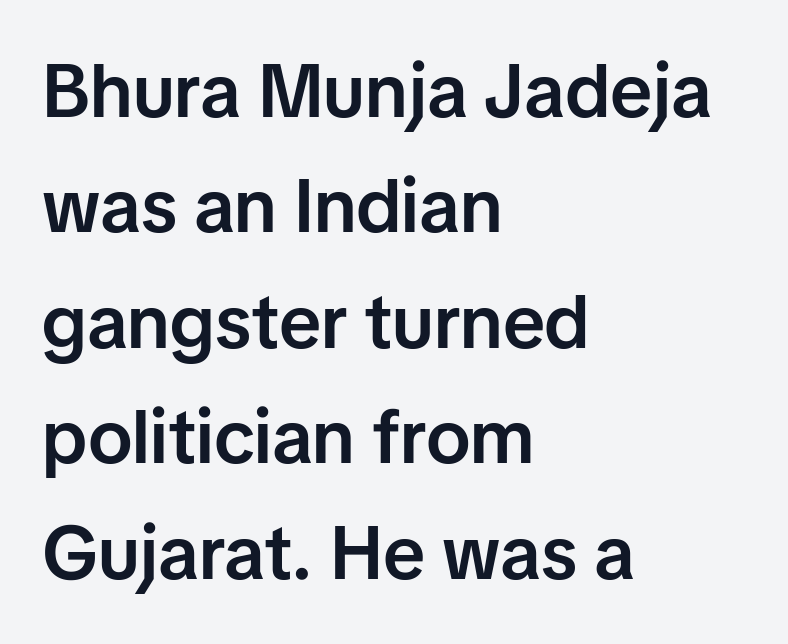
Students, this is semibold: more ink than regular, less than bold. What kind of face is this? One without serifs — a sans. The face used here is proportionally spaced, like ordinary book or web type. Quick note: not italic, upright. In terms of letterspacing, this is plain default setting.
